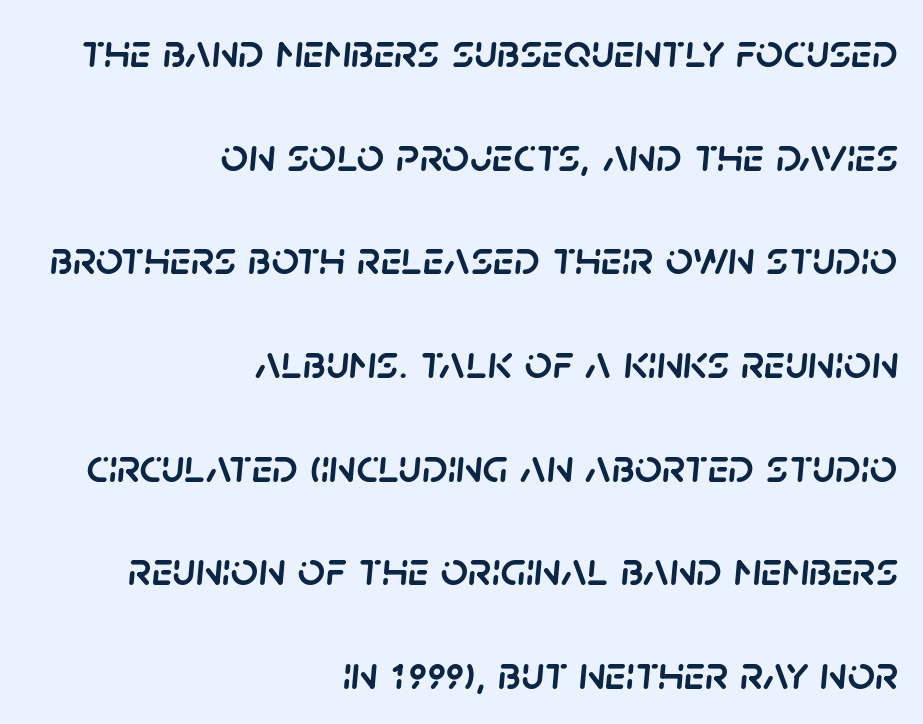
Q: Is the text italic (slanted)? A: Yes, it leans right by about 5 degrees.
Q: Is the text underlined? A: No.
Q: How is the paragraph aligned? A: Right-aligned.
Q: Is the spacing between letters normal or unusually wide? A: Normal.
Q: Is the spacing between lines tight, normal or loose? A: Loose.
Q: Width (condensed, normal, or wide)? A: Normal.
Q: Stroke contrast? A: Low.
Q: x-height? A: Large.
Q: Monospaced? A: No.
